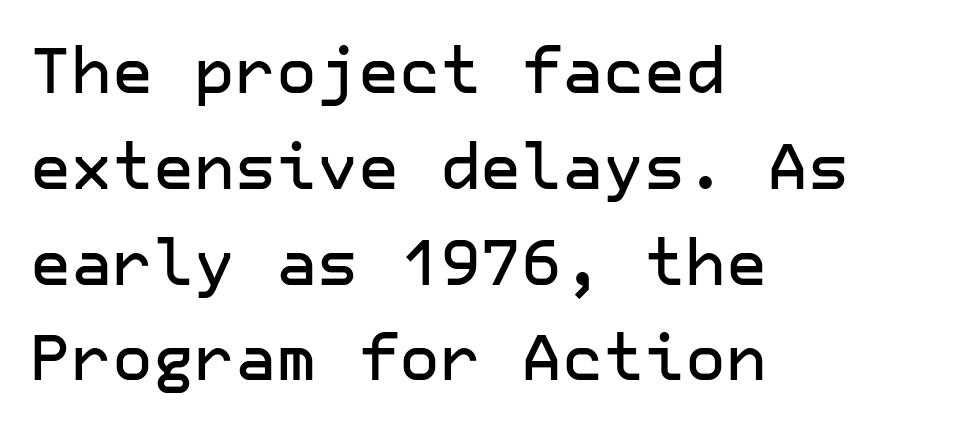
The image shows 63 px sans-serif type, upright; set left-aligned, normal line spacing (1.52x), normal letter spacing, not underlined; low stroke contrast and a medium x-height.
